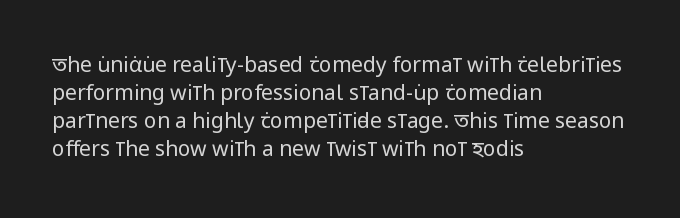
The image shows 21 px text type, upright; set left-aligned, normal line spacing (1.34x), normal letter spacing, not underlined.
